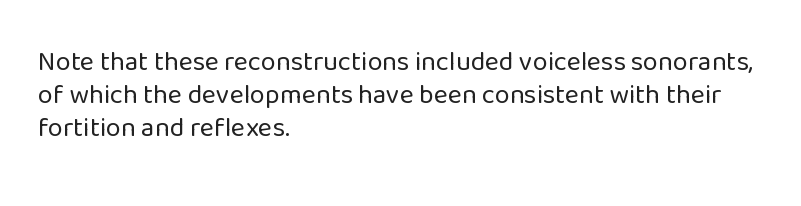
Q: Is the text bold? A: No.
Q: Is the text italic (slanted)? A: No, it is upright.
Q: Is the text underlined? A: No.
Q: How is the paragraph aligned? A: Left-aligned.
Q: Is the spacing between letters normal or unusually wide? A: Normal.
